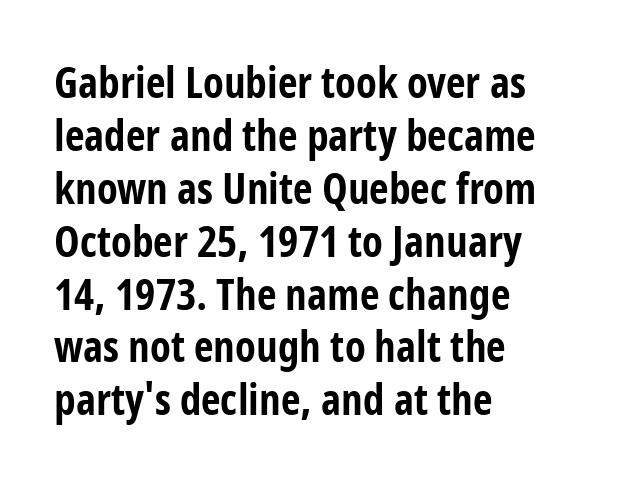
Is this a fixed-width face? No — the glyphs have proportional, varying widths. The type is set solid horizontally, with unmodified tracking. The foot of each line stays bare and open. Italic? Not at all — the glyphs are vertical.
